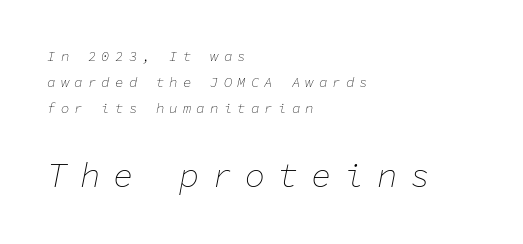
Italic? Definitely — the glyphs are oblique. A quiet, ordinary-to-light weight characterises the typeface. What stands out about the letter spacing? Its width — letters are far apart. The more generous point size was reserved for the lower chunk. A bare baseline throughout the passage.
